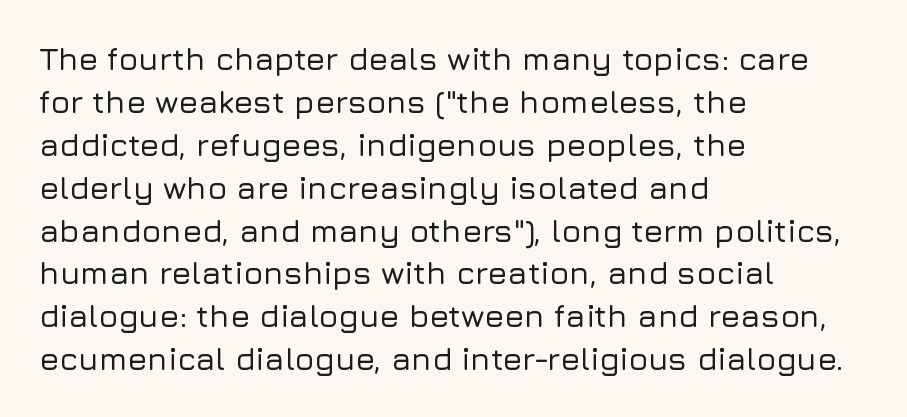
Q: Is the text italic (slanted)? A: No, it is upright.
Q: Is the typeface a serif or a sans-serif typeface? A: Sans-serif.
Q: Is the text underlined? A: No.
Q: How is the paragraph aligned? A: Left-aligned.
Q: Is the spacing between letters normal or unusually wide? A: Normal.
Q: Is the spacing between lines tight, normal or loose? A: Normal.
Q: Width (condensed, normal, or wide)? A: Normal.
Q: Stroke contrast? A: Low.
Q: x-height? A: Medium.
Q: Monospaced? A: No.
